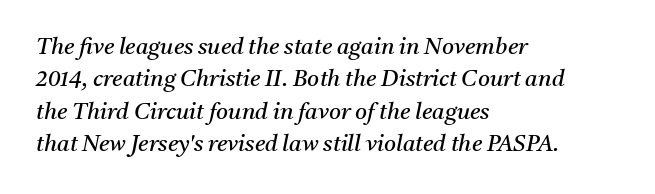
{"italic": "yes", "lean": "right", "slant_degrees": 11, "bold": "no", "underline": "no", "align": "left", "line_spacing": "normal", "line_spacing_ratio": 1.41, "letter_spacing": "normal", "letter_spacing_em": 0.0, "glyph_px": 23}
